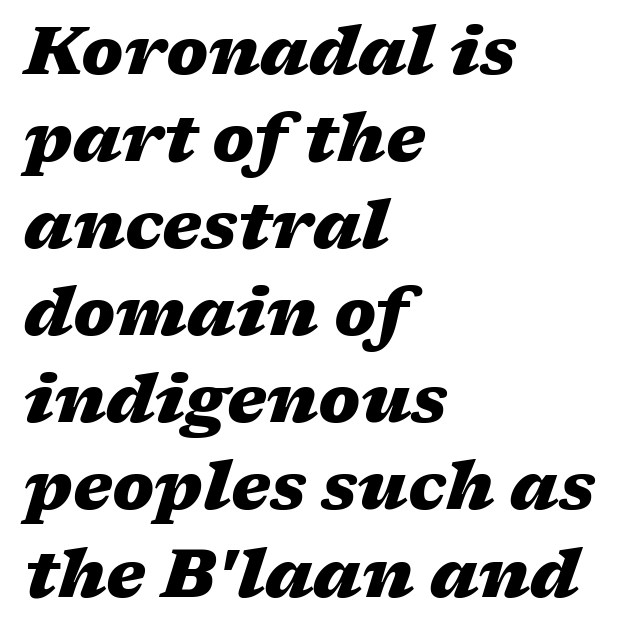
There's an unmistakable incline to the writing here. No extra tracking has been applied to these lines. A typesetter would call this proportional, since set widths differ per character. The strokes are fattened all the way to bold. Just letters on the line, the space beneath them empty. In terms of leading, this rendering sits right in the middle.
